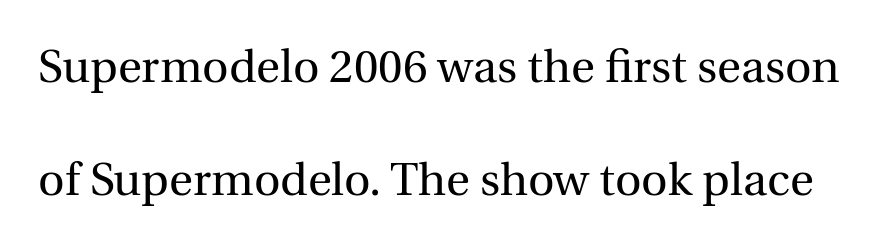
The image shows 46 px regular-weight serif type, upright; set loose line spacing (2.46x), normal letter spacing, not underlined; a medium x-height.
